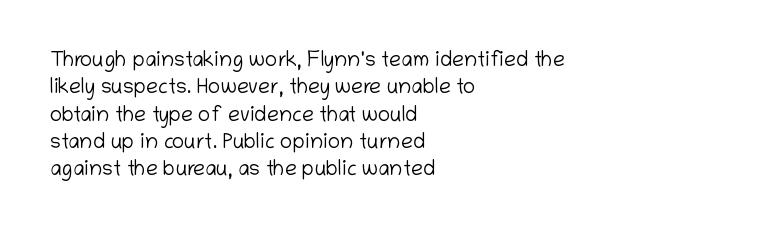
{"italic": "no", "bold": "no", "underline": "no", "align": "left", "line_spacing": "normal", "line_spacing_ratio": 1.3, "letter_spacing": "normal", "letter_spacing_em": 0.0, "glyph_px": 21}
